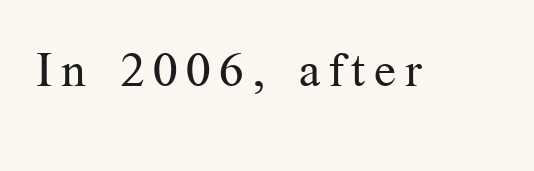
{"serif": "yes", "italic": "no", "bold": "no", "weight": "regular", "width": "normal", "stroke_contrast": "medium", "x_height": "medium", "monospaced": "no", "underline": "no", "glyph_px": 48}
